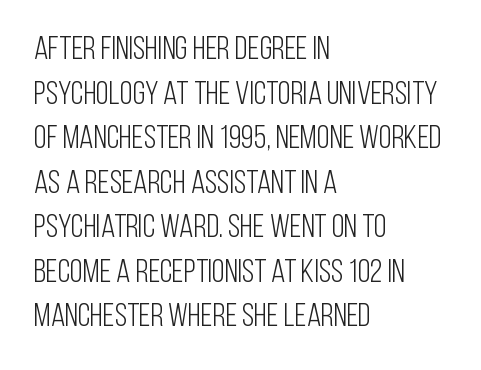
The image shows 33 px light, condensed sans-serif type, upright; set left-aligned, normal line spacing (1.35x), normal letter spacing, not underlined; low stroke contrast and a large x-height.
